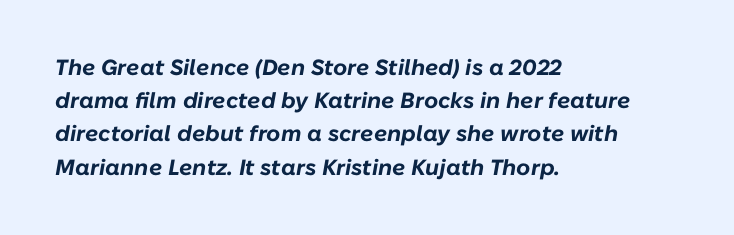
Q: Is the text bold? A: Yes.
Q: Is the text italic (slanted)? A: Yes, it leans right by about 10 degrees.
Q: Is the text underlined? A: No.
Q: How is the paragraph aligned? A: Left-aligned.
Q: Is the spacing between letters normal or unusually wide? A: Normal.
Q: Is the spacing between lines tight, normal or loose? A: Normal.
